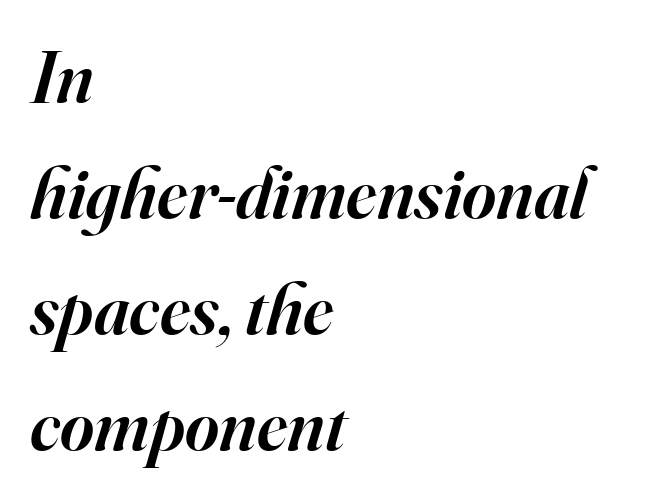
Notice how the stems are inclined rather than vertical — that's the hallmark of italics. Reading down the block, your eye returns to a fixed left position each line. A serif font was chosen for this passage. Glance below the letters and you will spot only blank space.
